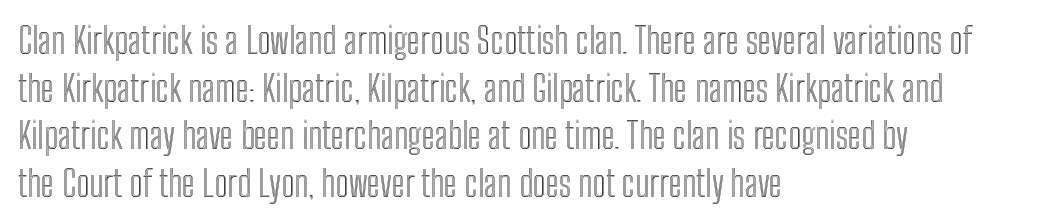
{"italic": "no", "width": "condensed", "x_height": "medium", "monospaced": "no", "underline": "no", "align": "left", "line_spacing": "normal", "line_spacing_ratio": 1.32, "letter_spacing": "normal", "letter_spacing_em": 0.0, "glyph_px": 36}
